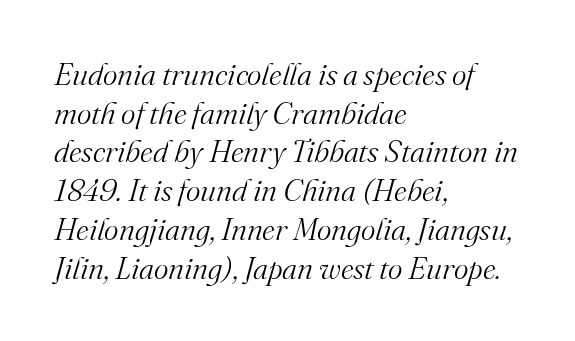
Q: Is the text bold? A: No.
Q: Is the text italic (slanted)? A: Yes, it leans right by about 16 degrees.
Q: Is the typeface a serif or a sans-serif typeface? A: Serif.
Q: Is the text underlined? A: No.
Q: How is the paragraph aligned? A: Left-aligned.
Q: Is the spacing between letters normal or unusually wide? A: Normal.
Q: Is the spacing between lines tight, normal or loose? A: Normal.
Q: Width (condensed, normal, or wide)? A: Normal.
Q: Stroke contrast? A: Medium.
Q: x-height? A: Small.
Q: Monospaced? A: No.
